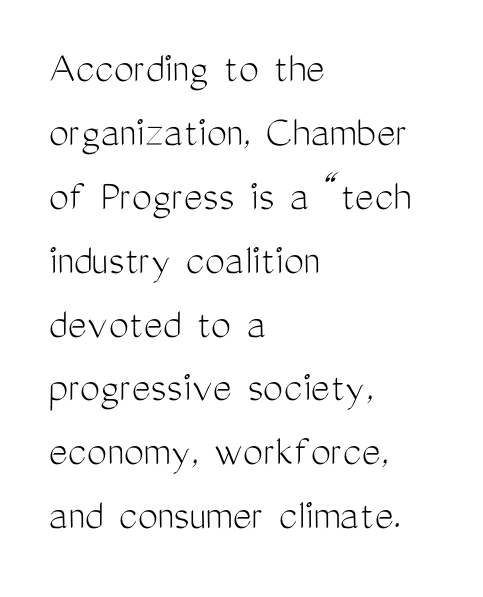
The lines in this sample share a left origin and differ only in where they stop. The passage shown stacks its lines at a standard gap. Type without underlining. Weight class: somewhere from thin through regular. What kind of face is this? One without serifs — a sans. Note the varied advance widths — an 'i' is clearly narrower than an 'm'.
